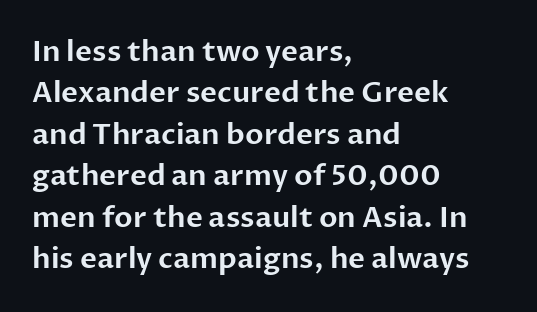
{"serif": "no", "italic": "no", "width": "normal", "stroke_contrast": "low", "x_height": "medium", "monospaced": "no", "underline": "no", "align": "left", "line_spacing": "normal", "line_spacing_ratio": 1.43, "letter_spacing": "normal", "letter_spacing_em": 0.0, "glyph_px": 29}
